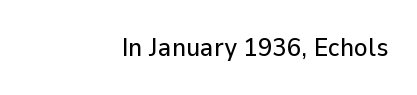
Q: Is the text italic (slanted)? A: No, it is upright.
Q: Is the text underlined? A: No.
Q: How is the paragraph aligned? A: Right-aligned.
Q: Is the spacing between letters normal or unusually wide? A: Normal.
